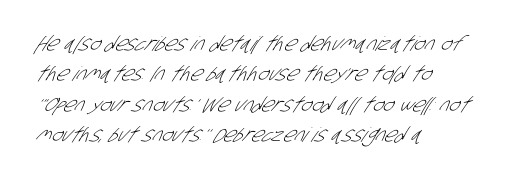
{"bold": "no", "underline": "no", "align": "left", "line_spacing": "normal", "line_spacing_ratio": 1.52, "letter_spacing": "normal", "letter_spacing_em": 0.0, "glyph_px": 20}
